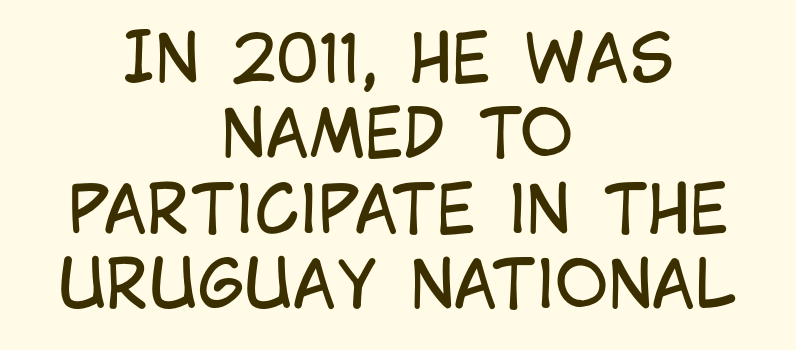
Q: Is the text bold? A: No.
Q: Is the text italic (slanted)? A: No, it is upright.
Q: Is the typeface a serif or a sans-serif typeface? A: Sans-serif.
Q: Is the text underlined? A: No.
Q: How is the paragraph aligned? A: Centered.
Q: Is the spacing between letters normal or unusually wide? A: Normal.
Q: Width (condensed, normal, or wide)? A: Condensed.
Q: Stroke contrast? A: Low.
Q: x-height? A: Large.
Q: Monospaced? A: No.
